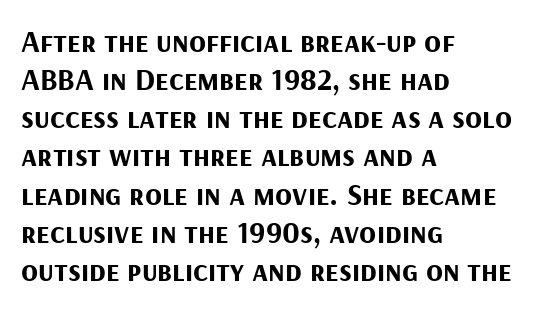
Q: Is the text bold? A: Yes.
Q: Is the text italic (slanted)? A: No, it is upright.
Q: Is the typeface a serif or a sans-serif typeface? A: Sans-serif.
Q: Is the text underlined? A: No.
Q: How is the paragraph aligned? A: Left-aligned.
Q: Is the spacing between letters normal or unusually wide? A: Normal.
Q: Width (condensed, normal, or wide)? A: Normal.
Q: Stroke contrast? A: Medium.
Q: x-height? A: Medium.
Q: Monospaced? A: No.
